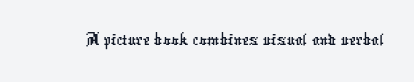
{"serif": "no", "width": "condensed", "stroke_contrast": "low", "x_height": "medium", "monospaced": "no", "underline": "no", "letter_spacing": "normal", "letter_spacing_em": 0.0, "glyph_px": 39}
